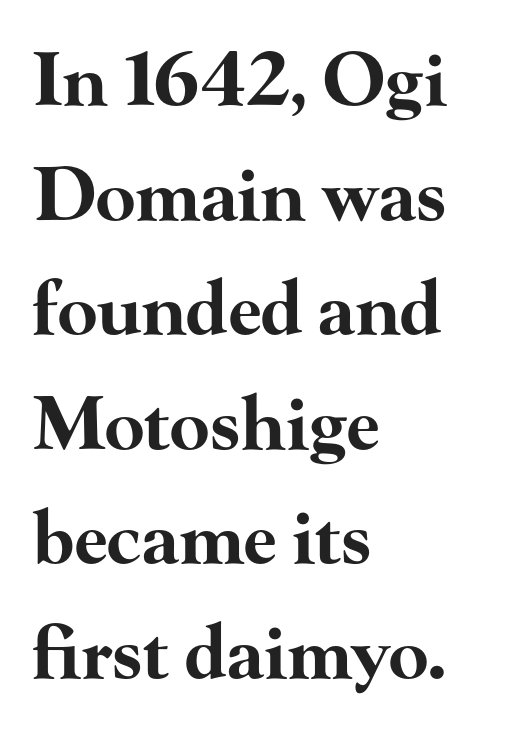
Honestly, there is no underline to notice here at all. Designer's note — italics off, roman on. This sample has the flowing, uneven cadence of proportional lettering. Typesetter's note: full bold, strokes at maximum text heaviness. Compared with a centered layout, this one pins lines to the left instead.
